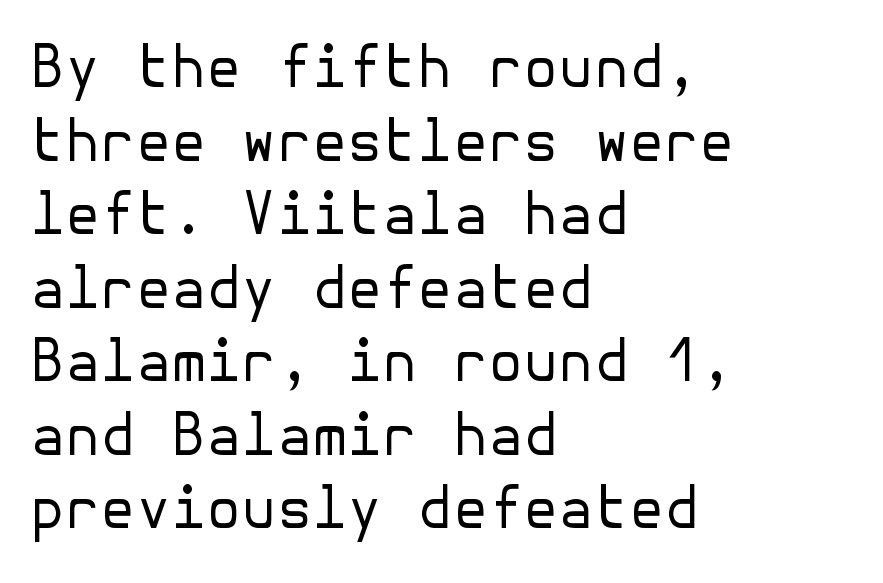
The typography opts for an upright posture over an oblique one. Look at the tracking — it's just the regular setting, nothing added. The foot of each line stays bare and open. Weight: regular or lighter. A sans-serif font was chosen for this passage.
